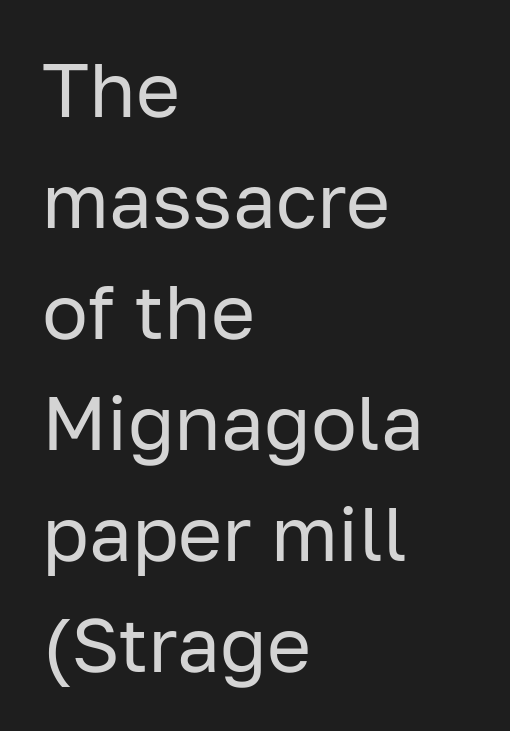
There is no visible air inserted between adjacent glyphs. A quiet, ordinary-to-light weight characterises the typeface. The strip under each line holds only bare page. A typesetter would call this proportional, since set widths differ per character.
